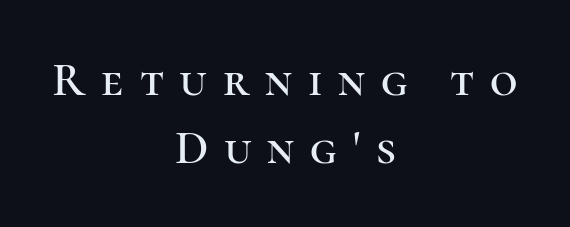
Q: Is the text italic (slanted)? A: No, it is upright.
Q: Is the typeface a serif or a sans-serif typeface? A: Serif.
Q: Is the text underlined? A: No.
Q: How is the paragraph aligned? A: Centered.
Q: Is the spacing between letters normal or unusually wide? A: Unusually wide.
Q: Is the spacing between lines tight, normal or loose? A: Normal.
Q: Width (condensed, normal, or wide)? A: Normal.
Q: Stroke contrast? A: High.
Q: x-height? A: Medium.
Q: Monospaced? A: No.
